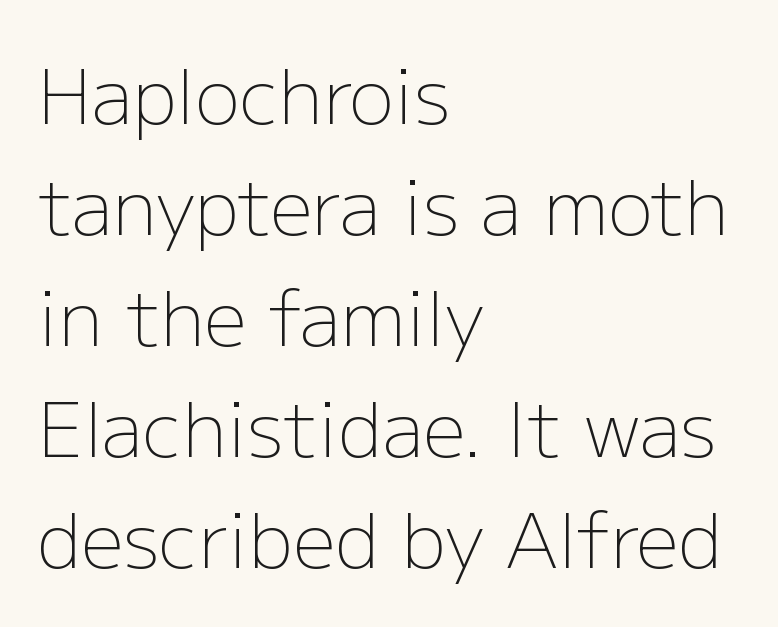
Q: Is the text bold? A: No.
Q: Is the text italic (slanted)? A: No, it is upright.
Q: Is the typeface a serif or a sans-serif typeface? A: Sans-serif.
Q: Is the text underlined? A: No.
Q: How is the paragraph aligned? A: Left-aligned.
Q: Is the spacing between letters normal or unusually wide? A: Normal.
Q: Is the spacing between lines tight, normal or loose? A: Normal.
Q: Width (condensed, normal, or wide)? A: Normal.
Q: Stroke contrast? A: Low.
Q: x-height? A: Medium.
Q: Monospaced? A: No.
